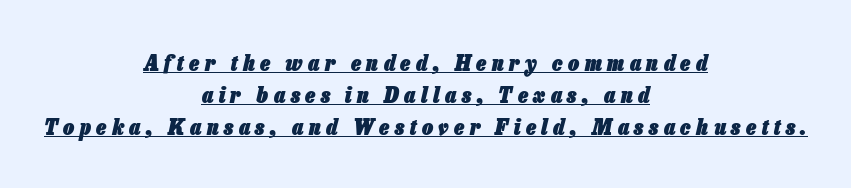
Words appear elongated and porous because spacing is wide. Decoration check: the copy is underlined. This rendering uses center alignment, leaving both contours irregular but symmetric. The line-height multiplier appears to be the usual default. Every letter is thick-stroked: bold, no question.
